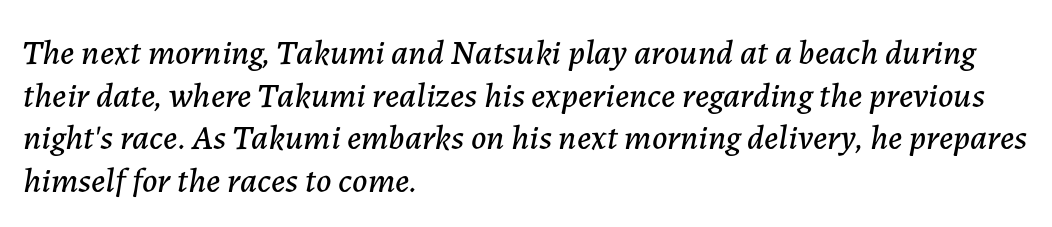
Q: Is the text italic (slanted)? A: Yes, it leans right by about 7 degrees.
Q: Is the text underlined? A: No.
Q: How is the paragraph aligned? A: Left-aligned.
Q: Is the spacing between letters normal or unusually wide? A: Normal.
Q: Width (condensed, normal, or wide)? A: Normal.
Q: Stroke contrast? A: Low.
Q: x-height? A: Medium.
Q: Monospaced? A: No.
